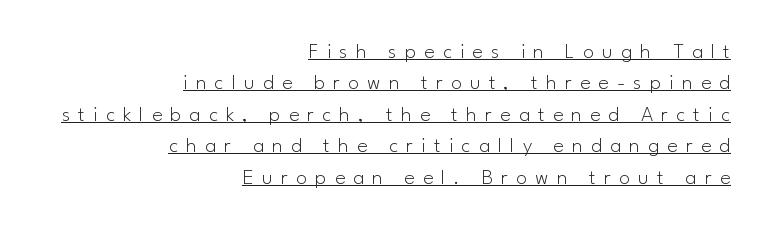
The image shows 22 px text type, upright; set right-aligned, normal line spacing (1.43x), unusually wide letter spacing (+0.37 em), underlined.
